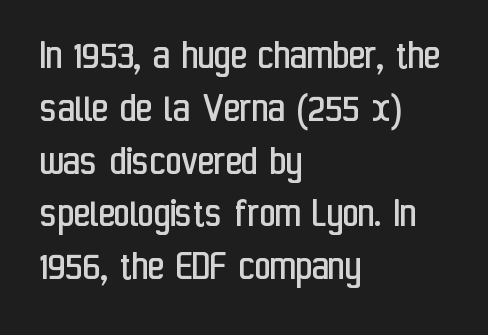
{"serif": "no", "italic": "no", "bold": "no", "weight": "regular", "width": "condensed", "stroke_contrast": "low", "x_height": "medium", "monospaced": "no", "underline": "no", "align": "left", "line_spacing_ratio": 1.2, "letter_spacing": "normal", "letter_spacing_em": 0.0, "glyph_px": 44}
